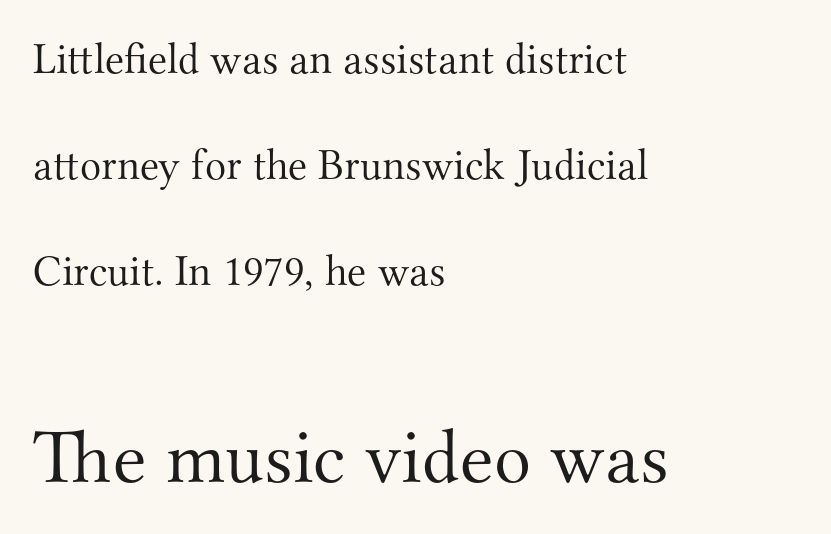
In terms of leading, this rendering errs on the spacious side. Looks like regular typesetting: each glyph gets only the width it needs. Words appear dense and cohesive because spacing is normal. Posture: vertical.
